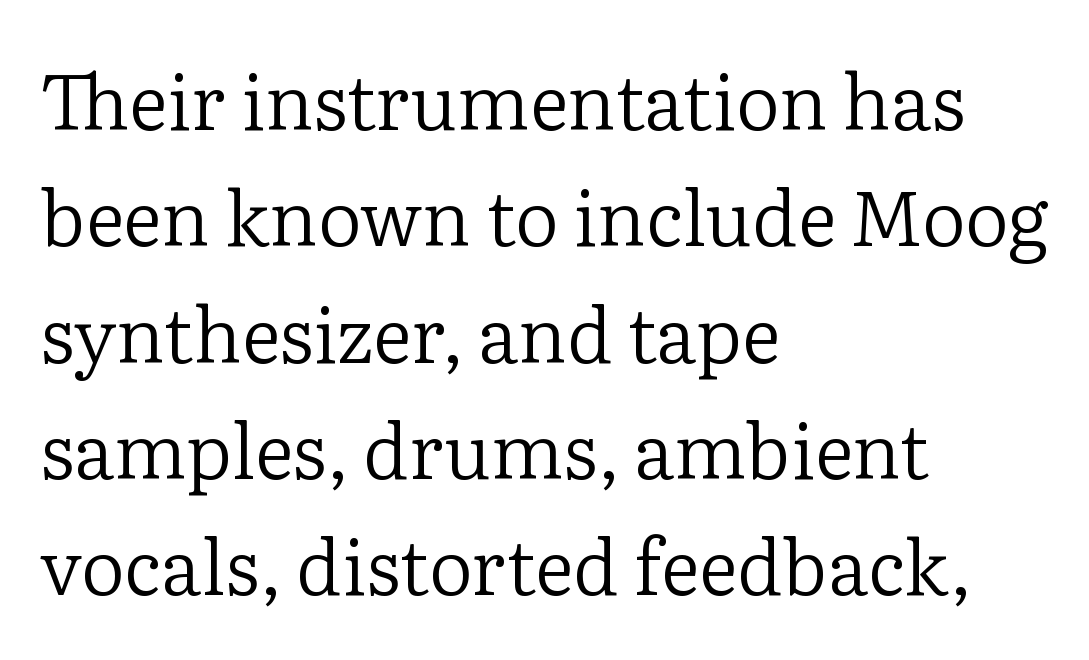
{"serif": "yes", "italic": "no", "bold": "no", "weight": "regular", "width": "normal", "stroke_contrast": "low", "x_height": "medium", "monospaced": "no", "underline": "no", "align": "left", "line_spacing": "normal", "line_spacing_ratio": 1.53, "letter_spacing": "normal", "letter_spacing_em": 0.0, "glyph_px": 76}
